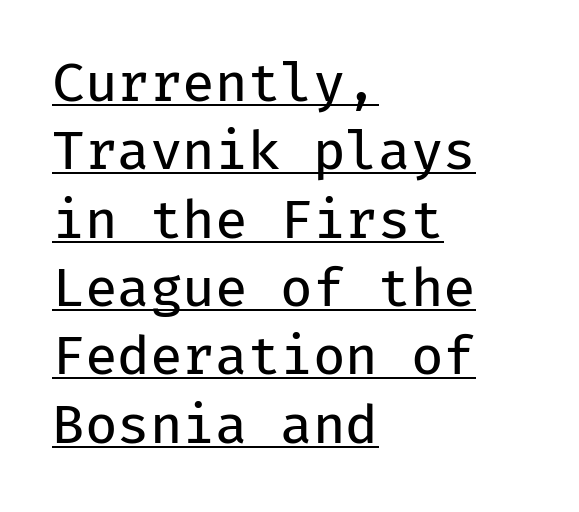
The image shows 53 px regular-weight sans-serif type, upright, monospaced; set left-aligned, normal line spacing (1.29x), normal letter spacing, underlined; low stroke contrast and a medium x-height.
